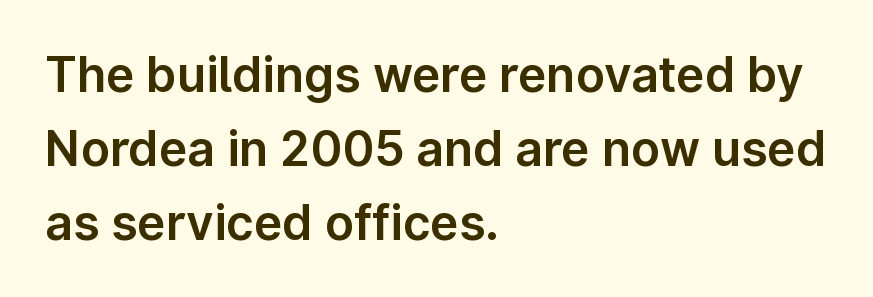
The image shows 48 px sans-serif type, upright; set left-aligned, normal line spacing (1.54x), normal letter spacing, not underlined; low stroke contrast and a medium x-height.
